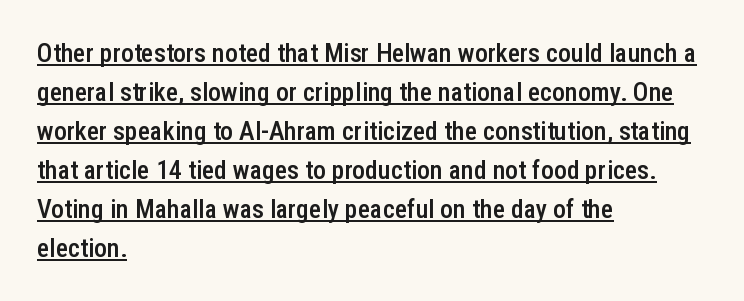
Strokes here are thickened, but only to semibold level. The specimen reads as upright at a glance. Compared with undecorated copy, this sample adds a rule below the words. Layout note: lines flush left. Is there much room between lines? A standard amount, neither cramped nor airy.
